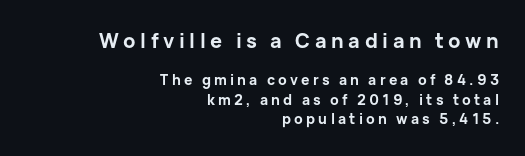
Q: Is the text bold? A: Yes.
Q: Is the text italic (slanted)? A: No, it is upright.
Q: Is the text underlined? A: No.
Q: How is the paragraph aligned? A: Right-aligned.
Q: Is the spacing between letters normal or unusually wide? A: Unusually wide.
Q: Is the spacing between lines tight, normal or loose? A: Normal.
Q: Which block of text is set in a larger size, the first (top) or the second (bottom)? A: The first (top) one.
